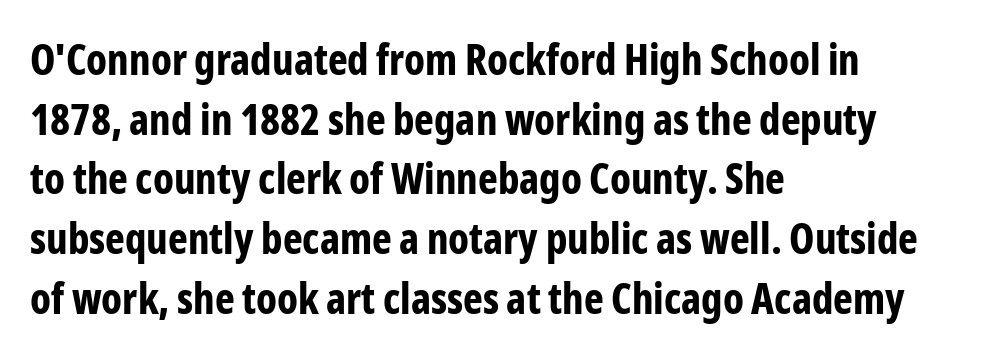
{"serif": "no", "italic": "no", "bold": "yes", "weight": "bold", "width": "condensed", "stroke_contrast": "low", "x_height": "medium", "monospaced": "no", "underline": "no", "align": "left", "line_spacing": "normal", "line_spacing_ratio": 1.42, "letter_spacing": "normal", "letter_spacing_em": 0.0, "glyph_px": 42}
